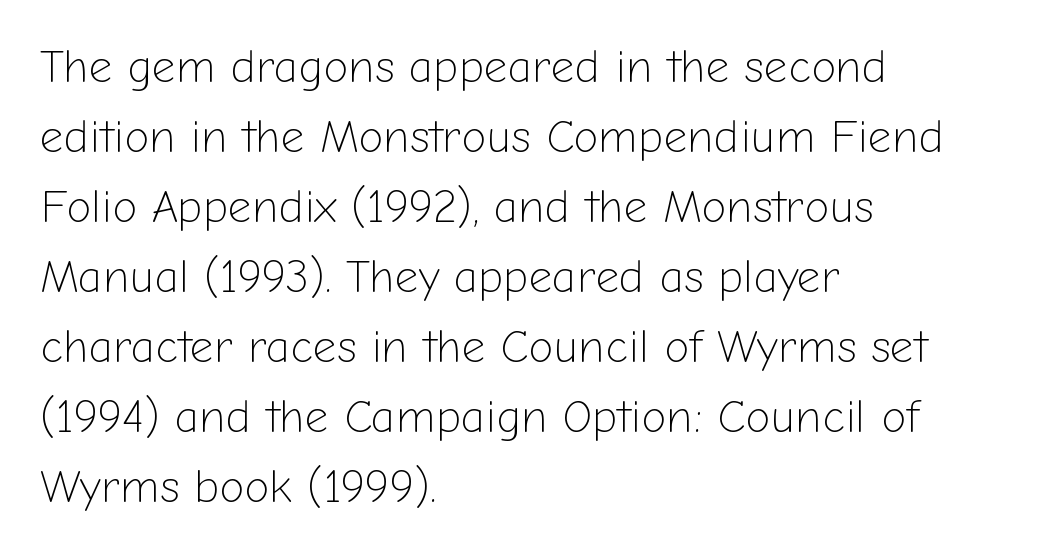
Q: Is the text bold? A: No.
Q: Is the text italic (slanted)? A: No, it is upright.
Q: Is the typeface a serif or a sans-serif typeface? A: Sans-serif.
Q: Is the text underlined? A: No.
Q: How is the paragraph aligned? A: Left-aligned.
Q: Is the spacing between letters normal or unusually wide? A: Normal.
Q: Is the spacing between lines tight, normal or loose? A: Normal.
Q: Width (condensed, normal, or wide)? A: Normal.
Q: Stroke contrast? A: Low.
Q: x-height? A: Medium.
Q: Monospaced? A: No.
